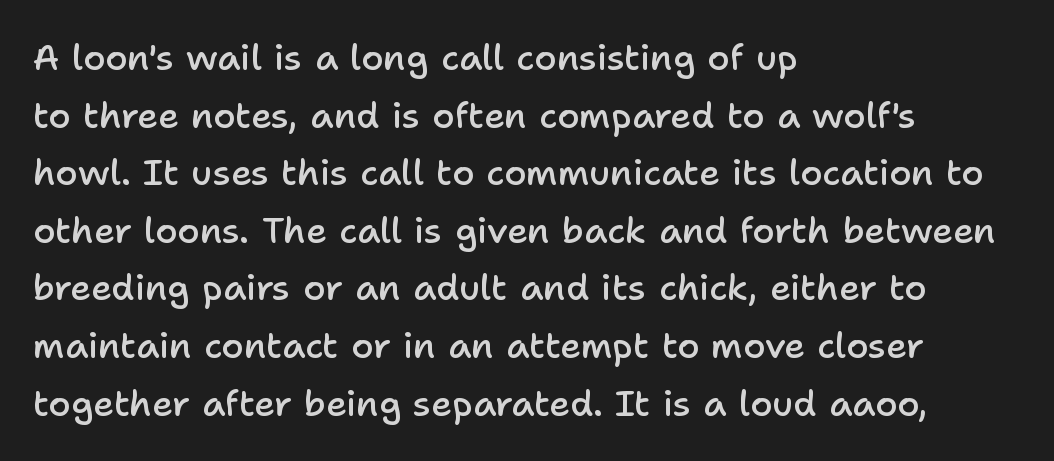
The image shows 36 px semibold sans-serif type, upright; set left-aligned, normal line spacing (1.6x), normal letter spacing, not underlined; low stroke contrast and a medium x-height.
